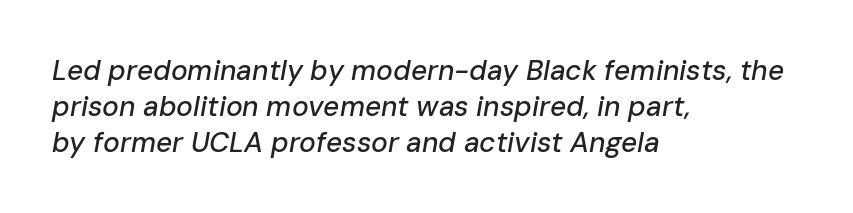
{"italic": "yes", "lean": "right", "slant_degrees": 10, "width": "normal", "stroke_contrast": "low", "x_height": "medium", "monospaced": "no", "underline": "no", "align": "left", "line_spacing": "normal", "line_spacing_ratio": 1.28, "letter_spacing": "normal", "letter_spacing_em": 0.0, "glyph_px": 28}
